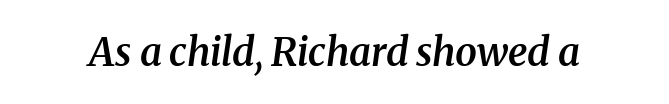
Q: Is the text bold? A: Semi-bold.
Q: Is the text italic (slanted)? A: Yes, it leans right by about 8 degrees.
Q: Is the typeface a serif or a sans-serif typeface? A: Serif.
Q: Is the text underlined? A: No.
Q: Is the spacing between letters normal or unusually wide? A: Normal.
Q: Width (condensed, normal, or wide)? A: Normal.
Q: Stroke contrast? A: Medium.
Q: x-height? A: Medium.
Q: Monospaced? A: No.
